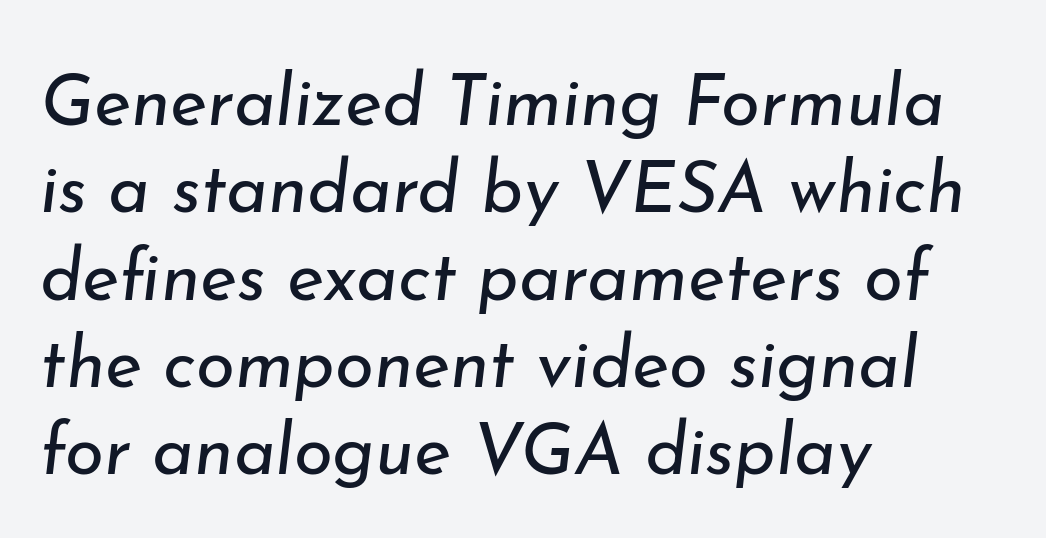
Q: Is the text bold? A: No.
Q: Is the text italic (slanted)? A: Yes, it leans right by about 7 degrees.
Q: Is the text underlined? A: No.
Q: How is the paragraph aligned? A: Left-aligned.
Q: Is the spacing between letters normal or unusually wide? A: Normal.
Q: Width (condensed, normal, or wide)? A: Normal.
Q: Stroke contrast? A: Low.
Q: x-height? A: Small.
Q: Monospaced? A: No.
